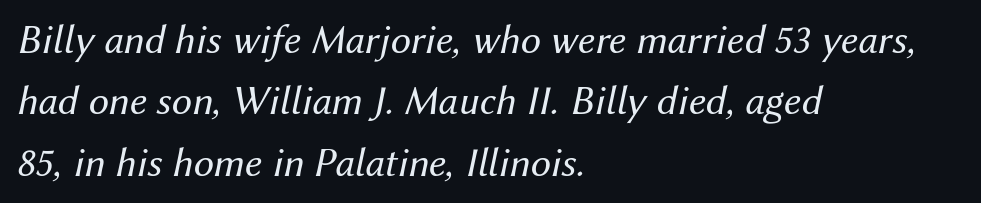
Q: Is the text bold? A: No.
Q: Is the text italic (slanted)? A: Yes, it leans right by about 12 degrees.
Q: Is the text underlined? A: No.
Q: How is the paragraph aligned? A: Left-aligned.
Q: Is the spacing between letters normal or unusually wide? A: Normal.
Q: Is the spacing between lines tight, normal or loose? A: Normal.
Q: Width (condensed, normal, or wide)? A: Normal.
Q: Stroke contrast? A: Medium.
Q: x-height? A: Medium.
Q: Monospaced? A: No.
